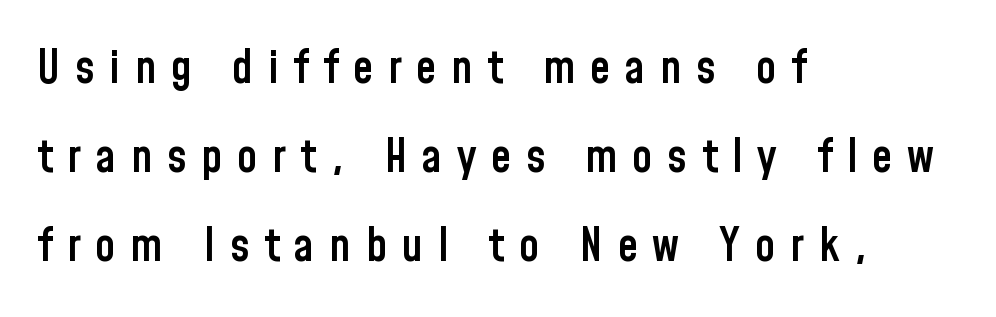
{"serif": "no", "italic": "no", "bold": "semi", "weight": "semibold", "width": "condensed", "stroke_contrast": "low", "x_height": "medium", "monospaced": "no", "underline": "no", "align": "left", "line_spacing": "loose", "line_spacing_ratio": 1.93, "letter_spacing": "wide", "letter_spacing_em": 0.32, "glyph_px": 46}
